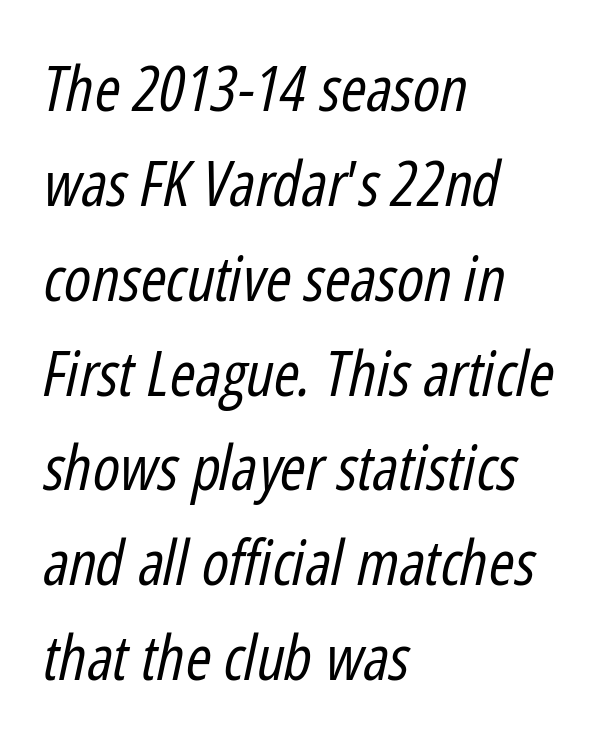
Q: Is the text bold? A: No.
Q: Is the text italic (slanted)? A: Yes, it leans right by about 12 degrees.
Q: Is the text underlined? A: No.
Q: How is the paragraph aligned? A: Left-aligned.
Q: Is the spacing between letters normal or unusually wide? A: Normal.
Q: Is the spacing between lines tight, normal or loose? A: Normal.
Q: Width (condensed, normal, or wide)? A: Condensed.
Q: Stroke contrast? A: Low.
Q: x-height? A: Medium.
Q: Monospaced? A: No.
